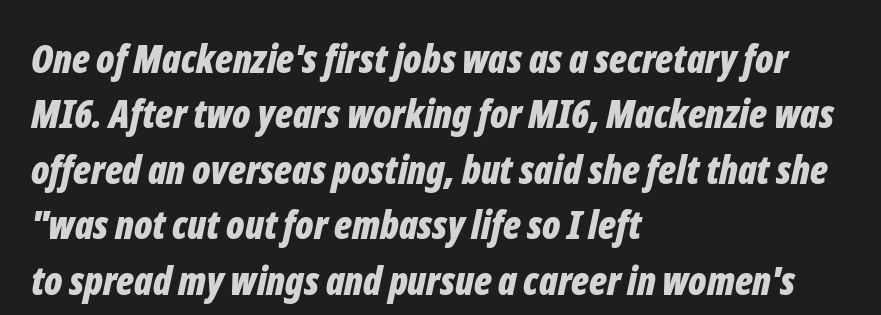
Q: Is the text bold? A: Yes.
Q: Is the text italic (slanted)? A: Yes, it leans right by about 12 degrees.
Q: Is the text underlined? A: No.
Q: How is the paragraph aligned? A: Left-aligned.
Q: Is the spacing between letters normal or unusually wide? A: Normal.
Q: Is the spacing between lines tight, normal or loose? A: Normal.
Q: Width (condensed, normal, or wide)? A: Condensed.
Q: Stroke contrast? A: Low.
Q: x-height? A: Medium.
Q: Monospaced? A: No.
